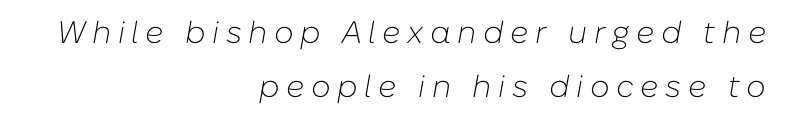
The image shows 31 px light type, italic (leaning right); set right-aligned, line spacing 1.74x, unusually wide letter spacing (+0.21 em), not underlined; low stroke contrast and a medium x-height.
